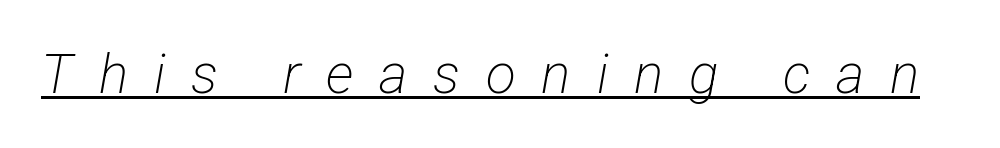
{"serif": "no", "bold": "no", "weight": "light", "width": "condensed", "stroke_contrast": "low", "x_height": "medium", "monospaced": "no", "underline": "yes", "letter_spacing": "wide", "letter_spacing_em": 0.47, "glyph_px": 55}
